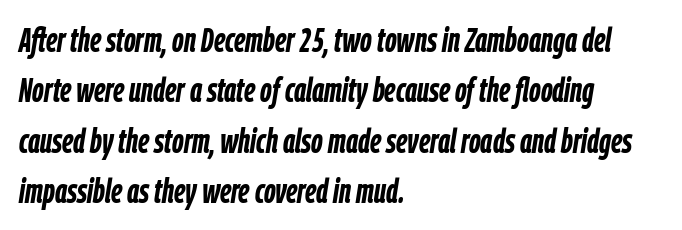
Q: Is the text bold? A: Yes.
Q: Is the text italic (slanted)? A: Yes, it leans right by about 9 degrees.
Q: Is the text underlined? A: No.
Q: How is the paragraph aligned? A: Left-aligned.
Q: Is the spacing between letters normal or unusually wide? A: Normal.
Q: Is the spacing between lines tight, normal or loose? A: Normal.
Q: Width (condensed, normal, or wide)? A: Condensed.
Q: Stroke contrast? A: Low.
Q: x-height? A: Medium.
Q: Monospaced? A: No.
